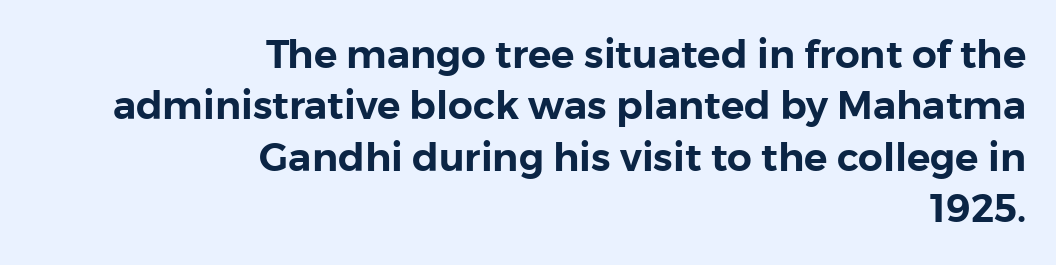
The image shows 39 px sans-serif type, upright; set right-aligned, normal line spacing (1.32x), normal letter spacing, not underlined; low stroke contrast and a medium x-height.
